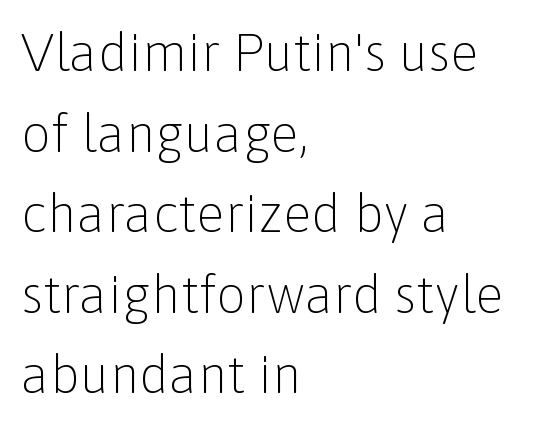
{"serif": "no", "italic": "no", "bold": "no", "weight": "light", "width": "normal", "stroke_contrast": "low", "x_height": "medium", "monospaced": "no", "underline": "no", "align": "left", "line_spacing": "normal", "line_spacing_ratio": 1.52, "letter_spacing": "normal", "letter_spacing_em": 0.0, "glyph_px": 53}
